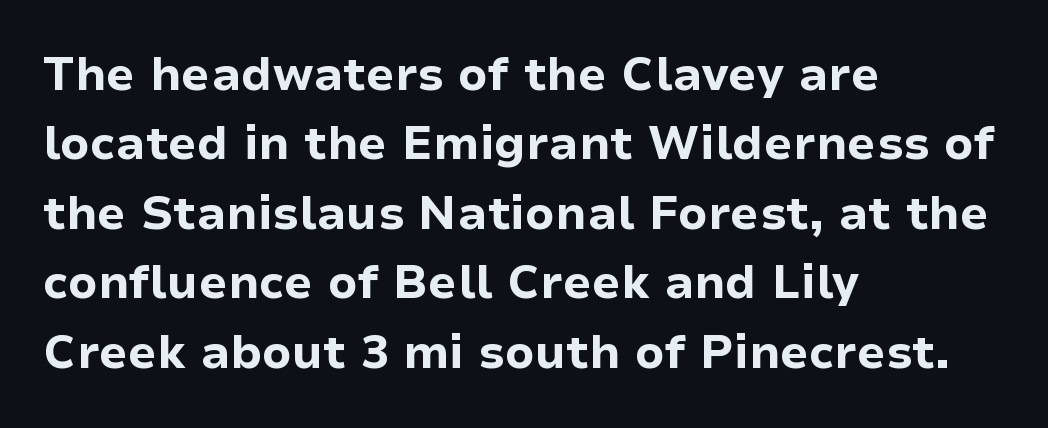
{"serif": "no", "italic": "no", "bold": "yes", "weight": "bold", "width": "normal", "stroke_contrast": "low", "x_height": "medium", "monospaced": "no", "underline": "no", "align": "left", "line_spacing": "normal", "line_spacing_ratio": 1.51, "letter_spacing": "normal", "letter_spacing_em": 0.0, "glyph_px": 46}
